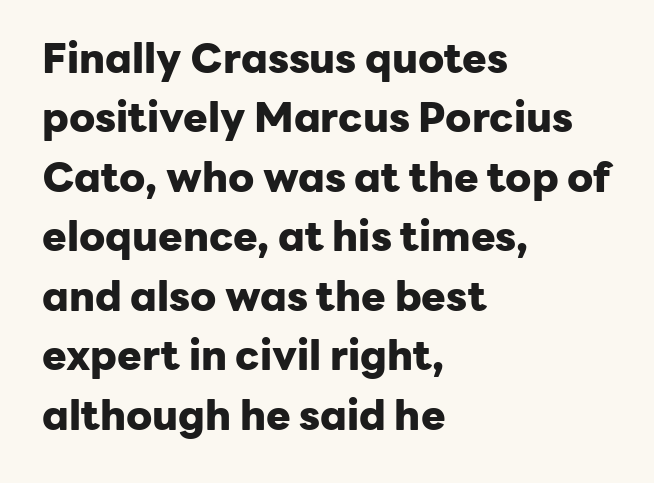
The image shows 41 px heavy sans-serif type, upright; set left-aligned, normal line spacing (1.45x), normal letter spacing, not underlined; low stroke contrast and a medium x-height.
